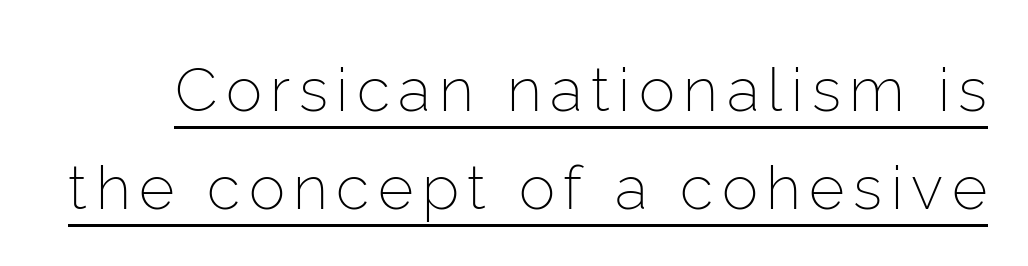
Serifs: no, the terminals of the letterforms are clean. Note the varied advance widths — an 'i' is clearly narrower than an 'm'. Notice how the stems are strictly vertical — no italics here. Each new line begins a customary step beneath the previous one. The rendered words wear a rule along their underside.
